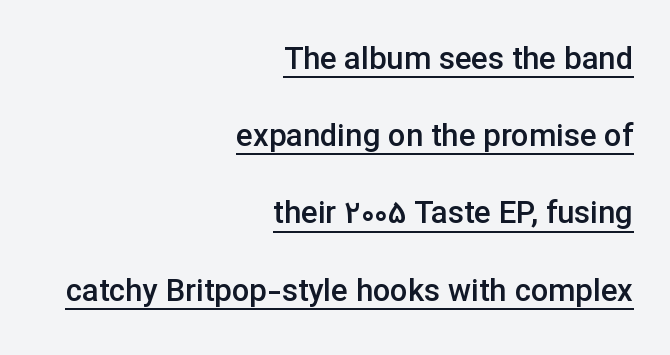
Q: Is the text bold? A: Semi-bold.
Q: Is the text italic (slanted)? A: No, it is upright.
Q: Is the typeface a serif or a sans-serif typeface? A: Sans-serif.
Q: Is the text underlined? A: Yes.
Q: How is the paragraph aligned? A: Right-aligned.
Q: Is the spacing between letters normal or unusually wide? A: Normal.
Q: Is the spacing between lines tight, normal or loose? A: Loose.
Q: Width (condensed, normal, or wide)? A: Normal.
Q: Stroke contrast? A: Low.
Q: x-height? A: Medium.
Q: Monospaced? A: No.
